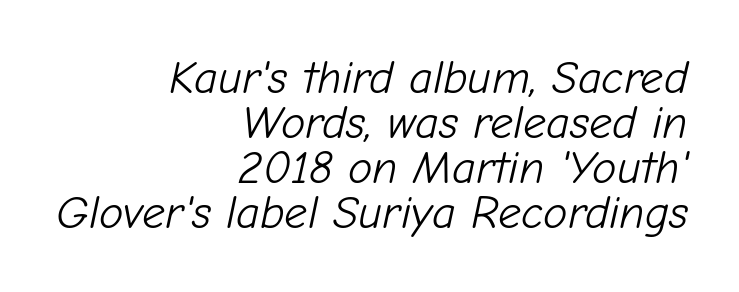
The image shows 46 px light type, italic (leaning right); set right-aligned, tight line spacing (0.98x), normal letter spacing, not underlined; low stroke contrast and a medium x-height.
